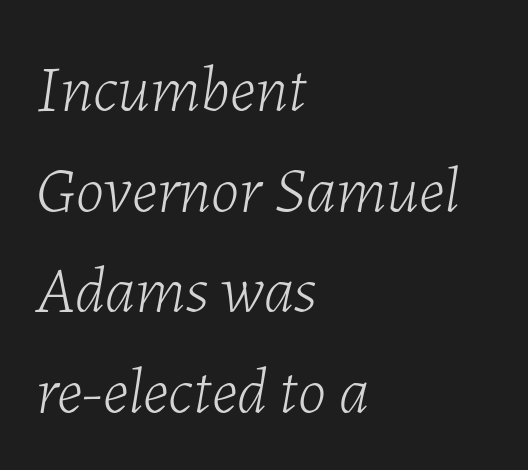
The image shows 65 px light type, italic (leaning right); set left-aligned, normal line spacing (1.55x), normal letter spacing, not underlined; low stroke contrast and a medium x-height.
